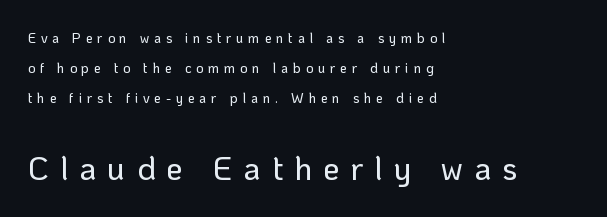
{"serif": "no", "italic": "no", "width": "normal", "stroke_contrast": "low", "x_height": "medium", "monospaced": "no", "underline": "no", "align": "left", "line_spacing": "loose", "line_spacing_ratio": 2.15, "letter_spacing": "wide", "letter_spacing_em": 0.33, "larger_block": "second", "size_ratio": 2.36, "glyph_px": 33}
